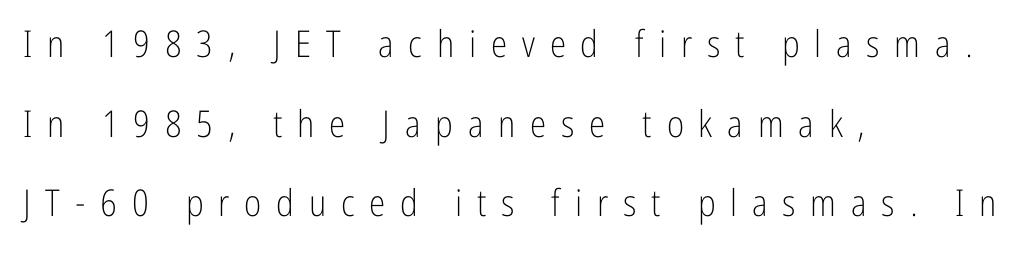
{"serif": "no", "italic": "no", "bold": "no", "weight": "light", "width": "condensed", "stroke_contrast": "low", "x_height": "medium", "monospaced": "no", "underline": "no", "align": "left", "line_spacing": "loose", "line_spacing_ratio": 2.15, "letter_spacing": "wide", "letter_spacing_em": 0.4, "glyph_px": 37}
